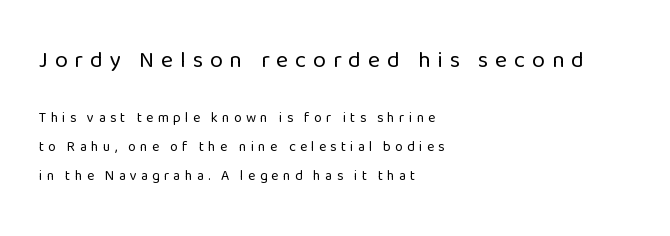
Check under the words: just untouched page. Display-style spreading of the glyphs; the letterfit is very open. Alignment: flush left. Larger block? The one above; the one below is distinctly smaller.
